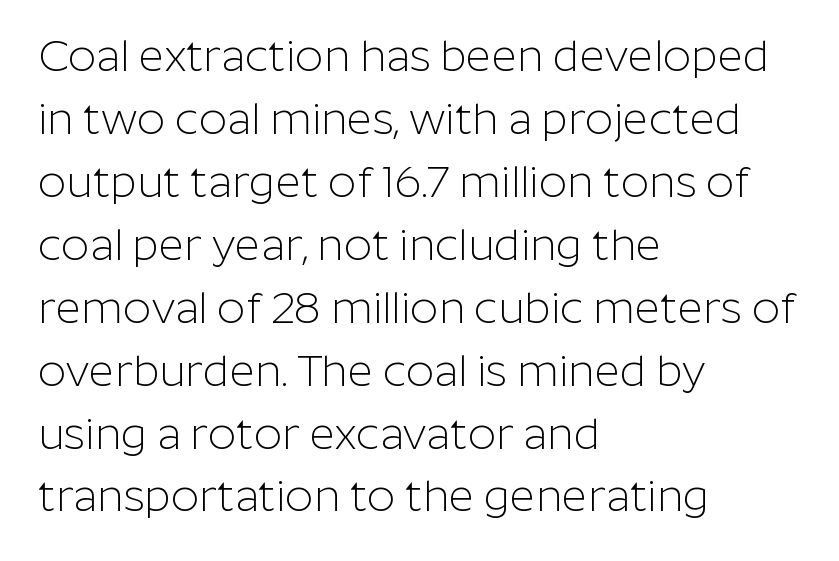
The image shows 44 px light sans-serif type, upright; set left-aligned, normal line spacing (1.43x), normal letter spacing, not underlined; low stroke contrast and a medium x-height.
